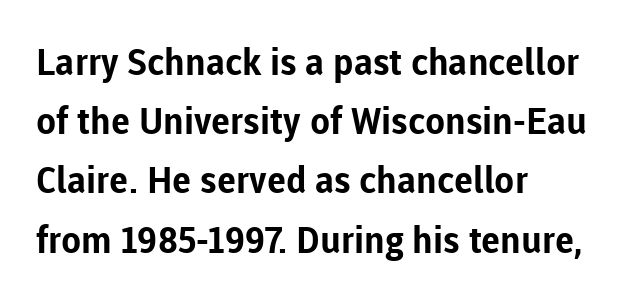
The image shows 37 px bold sans-serif type, upright; set left-aligned, normal line spacing (1.6x), normal letter spacing, not underlined; low stroke contrast and a medium x-height.
